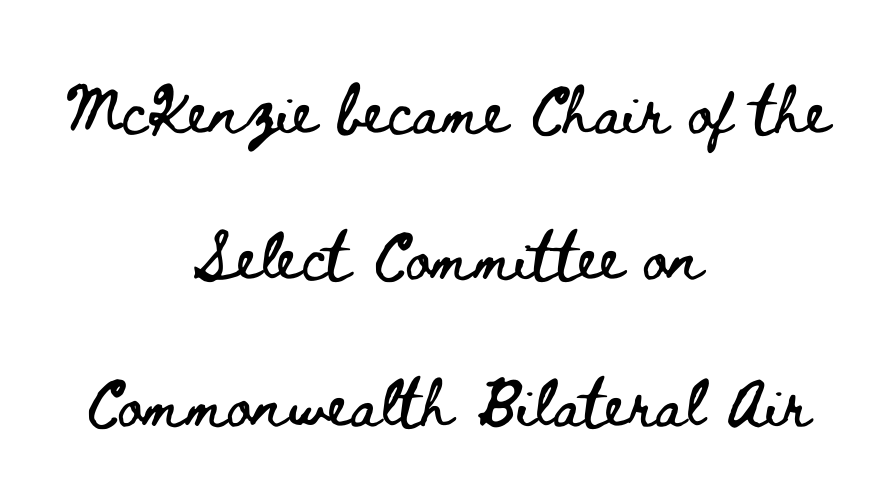
The image shows 61 px wide type; set centered, loose line spacing (2.4x), normal letter spacing, not underlined; low stroke contrast and a small x-height.
